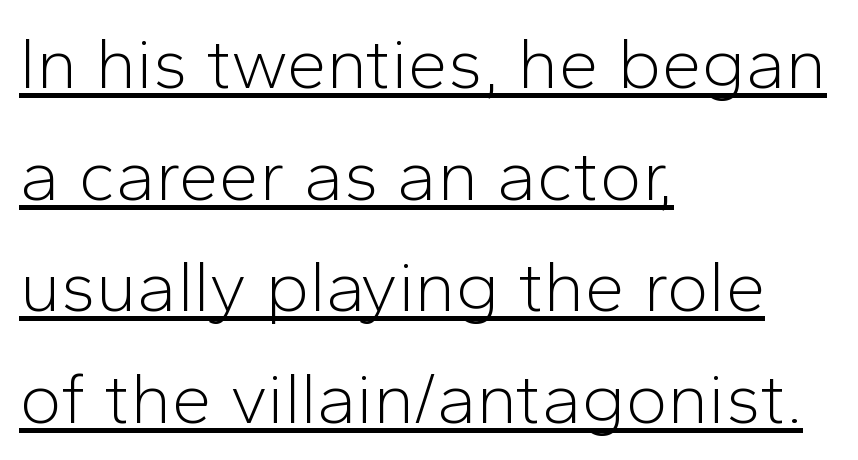
Q: Is the text bold? A: No.
Q: Is the text italic (slanted)? A: No, it is upright.
Q: Is the typeface a serif or a sans-serif typeface? A: Sans-serif.
Q: Is the text underlined? A: Yes.
Q: How is the paragraph aligned? A: Left-aligned.
Q: Is the spacing between letters normal or unusually wide? A: Normal.
Q: Is the spacing between lines tight, normal or loose? A: Normal.
Q: Width (condensed, normal, or wide)? A: Normal.
Q: Stroke contrast? A: Low.
Q: x-height? A: Medium.
Q: Monospaced? A: No.
